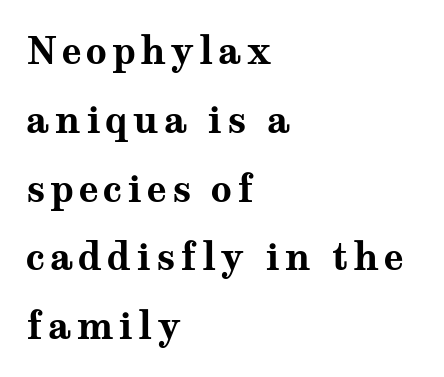
This sample uses a serif face. Nope, not italic — everything's standing straight. Every letter is thick-stroked: bold, no question. Spacing verdict: proportional, widths tailored to each character. Where is the straight margin? On the left. Quick note: underline off.
